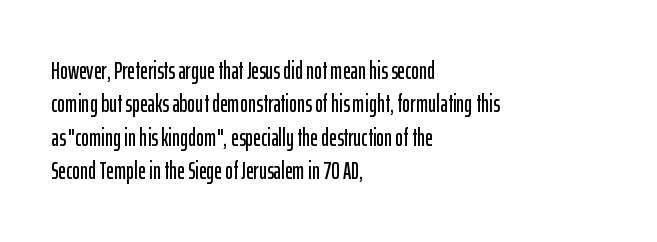
Style check: upright. Bare-footed words on every line. The passage shown has conventional tracking throughout. If you measured baseline to baseline, you'd find a middling distance. A student would call this left alignment; a typographer would say flush left, rag right.
